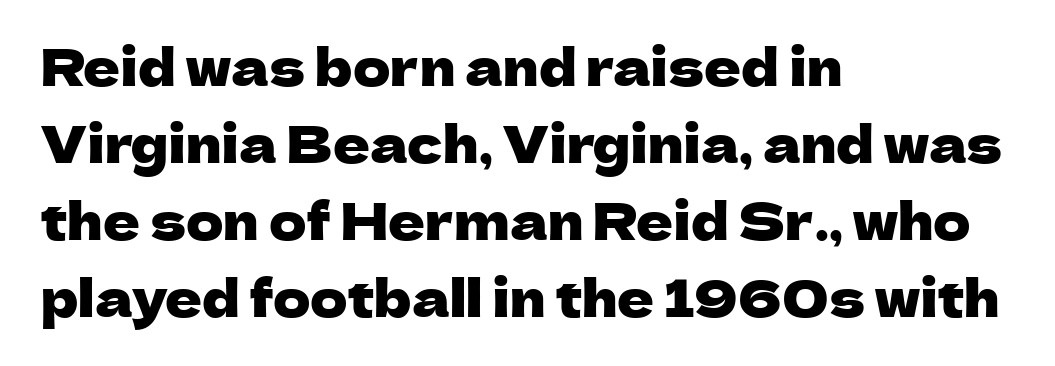
Q: Is the text italic (slanted)? A: No, it is upright.
Q: Is the typeface a serif or a sans-serif typeface? A: Sans-serif.
Q: Is the text underlined? A: No.
Q: How is the paragraph aligned? A: Left-aligned.
Q: Is the spacing between letters normal or unusually wide? A: Normal.
Q: Is the spacing between lines tight, normal or loose? A: Normal.
Q: Width (condensed, normal, or wide)? A: Normal.
Q: Stroke contrast? A: Low.
Q: x-height? A: Medium.
Q: Monospaced? A: No.
